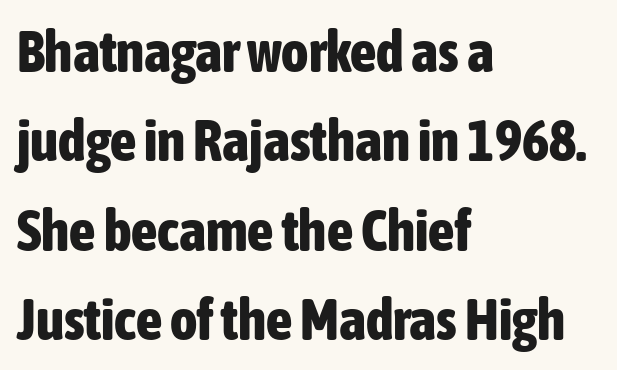
The image shows 58 px bold, condensed sans-serif type, upright; set left-aligned, normal line spacing (1.54x), normal letter spacing, not underlined; low stroke contrast and a medium x-height.
